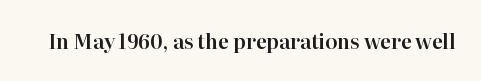
The image shows 20 px text type, upright; set normal letter spacing, not underlined.
